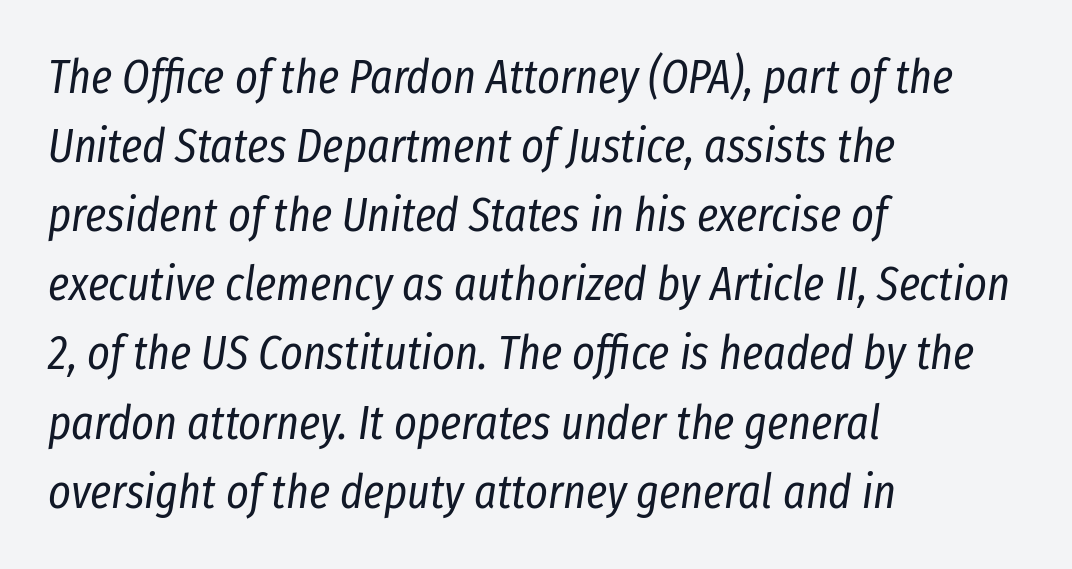
How would I describe the line gaps? Plain and ordinary. Unmarked baselines from the first word to the last. The lettering tilts uniformly, giving the passage an italic look. Think of a printed novel: that variable character pitch is what you see here. Compared with typical body copy, the letter spacing here is the same. Weight: regular or lighter.
